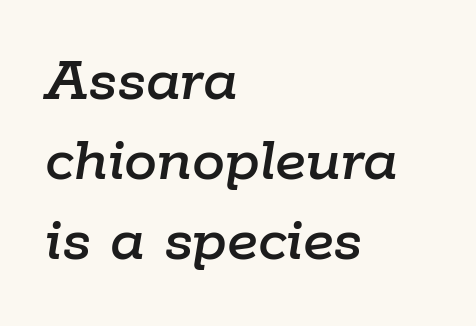
Compared with ordinary roman type, these characters are visibly tilted. Here the glyphs are tracked normally, forming tight word shapes. The zone under the glyphs is completely vacant. Note the varied advance widths — an 'i' is clearly narrower than an 'm'. The lines in this sample share a left origin and differ only in where they stop.
